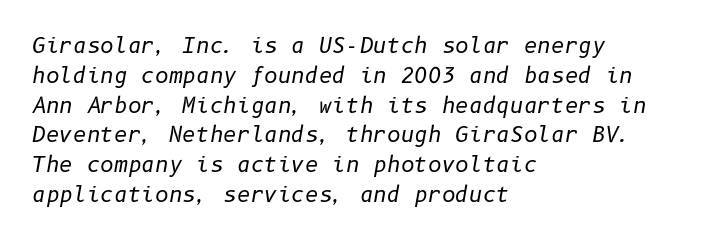
Q: Is the text bold? A: No.
Q: Is the text italic (slanted)? A: Yes, it leans right by about 10 degrees.
Q: Is the text underlined? A: No.
Q: How is the paragraph aligned? A: Left-aligned.
Q: Is the spacing between letters normal or unusually wide? A: Normal.
Q: Is the spacing between lines tight, normal or loose? A: Normal.
